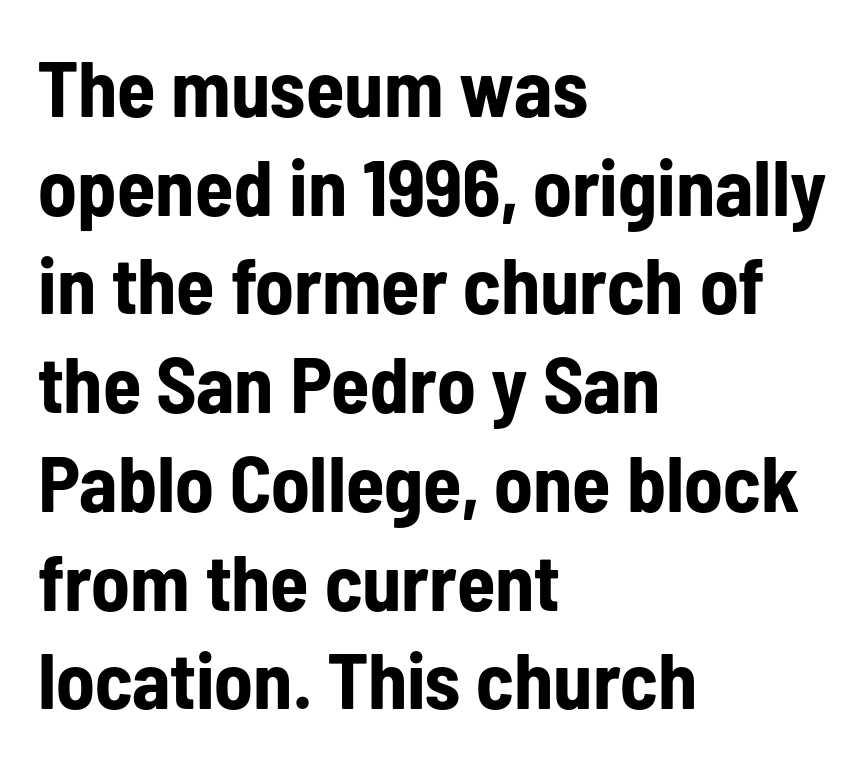
{"serif": "no", "italic": "no", "bold": "yes", "weight": "bold", "width": "condensed", "stroke_contrast": "low", "x_height": "medium", "monospaced": "no", "underline": "no", "align": "left", "line_spacing": "normal", "line_spacing_ratio": 1.25, "letter_spacing": "normal", "letter_spacing_em": 0.0, "glyph_px": 79}
